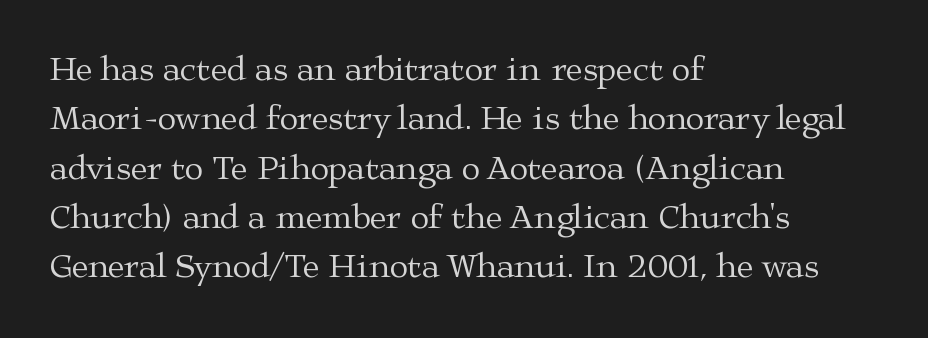
The image shows 34 px regular-weight, wide serif type, upright; set left-aligned, normal line spacing (1.45x), normal letter spacing, not underlined; medium stroke contrast and a medium x-height.
